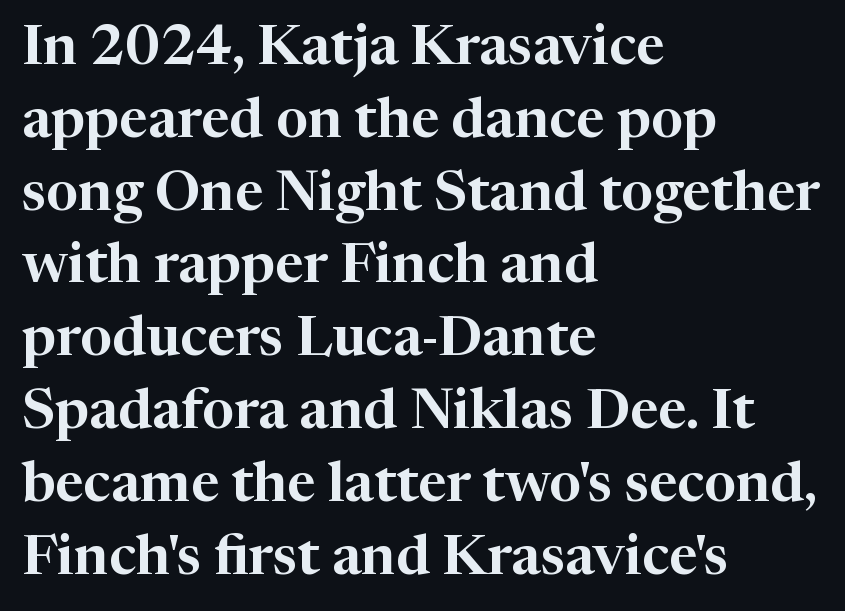
The rendering shows small feet on the letterforms — a serif design. Here the glyphs are tracked normally, forming tight word shapes. The words here are not underlined. Is this a fixed-width face? No — the glyphs have proportional, varying widths.
